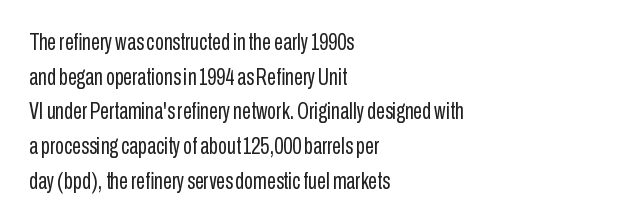
Q: Is the text bold? A: No.
Q: Is the text italic (slanted)? A: No, it is upright.
Q: Is the text underlined? A: No.
Q: How is the paragraph aligned? A: Left-aligned.
Q: Is the spacing between letters normal or unusually wide? A: Normal.
Q: Is the spacing between lines tight, normal or loose? A: Normal.
